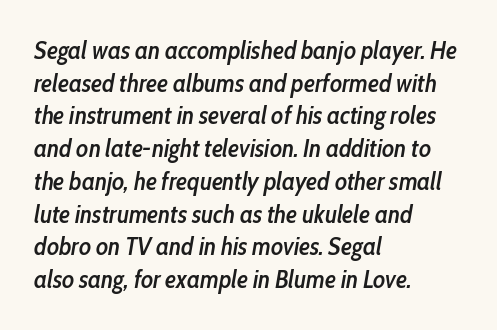
{"italic": "yes", "lean": "right", "slant_degrees": 10, "bold": "semi", "underline": "no", "align": "left", "line_spacing": "normal", "line_spacing_ratio": 1.31, "letter_spacing": "normal", "letter_spacing_em": 0.0, "glyph_px": 25}
